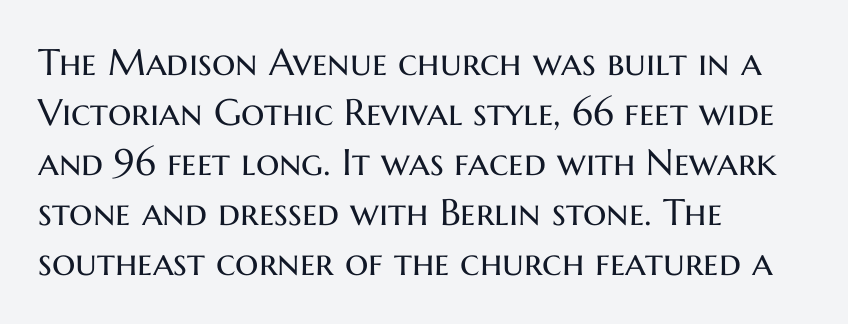
Q: Is the text bold? A: No.
Q: Is the text italic (slanted)? A: No, it is upright.
Q: Is the typeface a serif or a sans-serif typeface? A: Sans-serif.
Q: Is the text underlined? A: No.
Q: How is the paragraph aligned? A: Left-aligned.
Q: Is the spacing between letters normal or unusually wide? A: Normal.
Q: Is the spacing between lines tight, normal or loose? A: Normal.
Q: Width (condensed, normal, or wide)? A: Normal.
Q: Stroke contrast? A: Medium.
Q: x-height? A: Medium.
Q: Monospaced? A: No.
